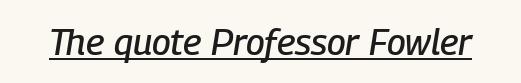
{"italic": "yes", "lean": "right", "slant_degrees": 9, "width": "condensed", "stroke_contrast": "low", "x_height": "medium", "monospaced": "no", "underline": "yes", "letter_spacing": "normal", "letter_spacing_em": 0.0, "glyph_px": 37}
